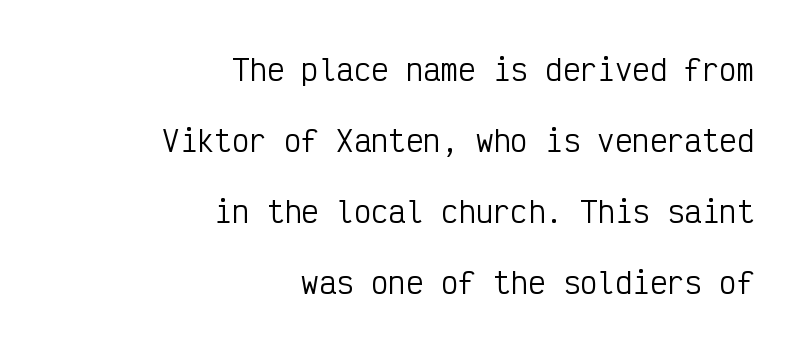
{"serif": "no", "italic": "no", "bold": "no", "weight": "regular", "width": "condensed", "stroke_contrast": "low", "x_height": "medium", "monospaced": "yes", "underline": "no", "align": "right", "line_spacing": "loose", "line_spacing_ratio": 2.45, "letter_spacing": "normal", "letter_spacing_em": 0.0, "glyph_px": 29}
